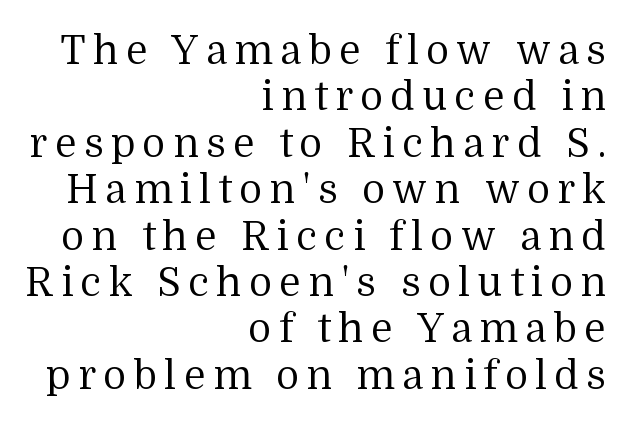
The axis of the letterforms is exactly vertical. The passage shown is typed in a proportional face where columns would drift. The string is rendered with underlining switched off. The rendering anchors every line to the right-hand side.
